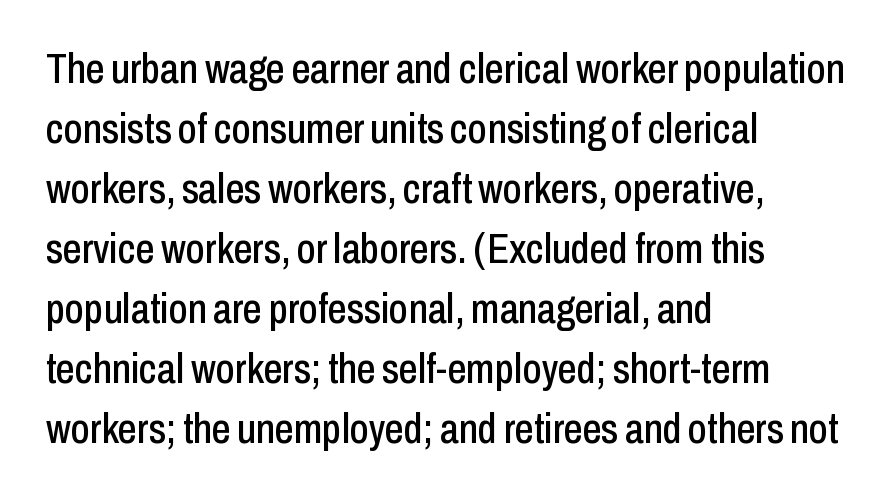
Q: Is the text italic (slanted)? A: No, it is upright.
Q: Is the typeface a serif or a sans-serif typeface? A: Sans-serif.
Q: Is the text underlined? A: No.
Q: How is the paragraph aligned? A: Left-aligned.
Q: Is the spacing between letters normal or unusually wide? A: Normal.
Q: Is the spacing between lines tight, normal or loose? A: Normal.
Q: Width (condensed, normal, or wide)? A: Condensed.
Q: Stroke contrast? A: Low.
Q: x-height? A: Medium.
Q: Monospaced? A: No.
